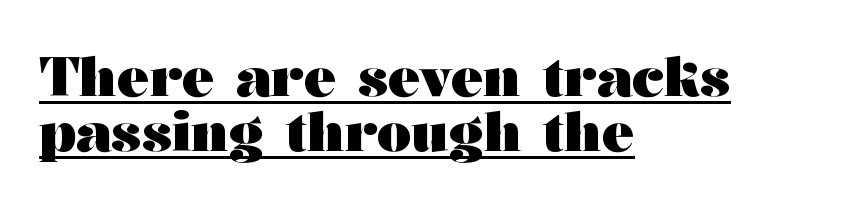
{"serif": "yes", "italic": "no", "bold": "yes", "weight": "heavy", "width": "wide", "stroke_contrast": "medium", "x_height": "medium", "monospaced": "no", "underline": "yes", "align": "left", "line_spacing": "tight", "line_spacing_ratio": 1.01, "letter_spacing": "normal", "letter_spacing_em": 0.0, "glyph_px": 54}
